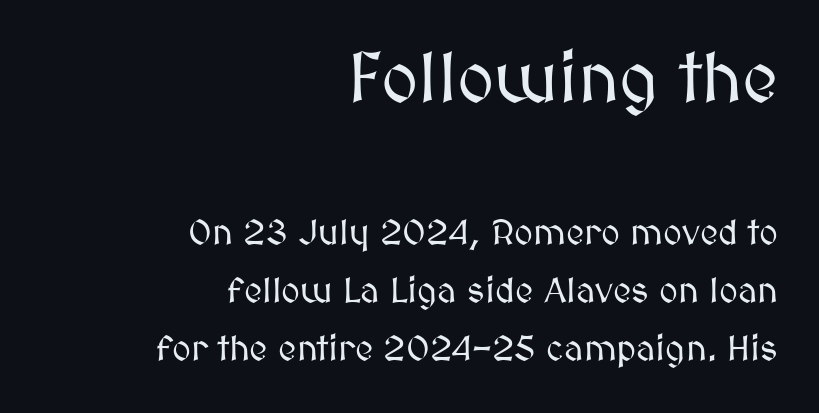
The image shows 71 px text type, upright; set right-aligned, normal line spacing (1.62x), normal letter spacing, not underlined; the first (top) block is 1.97x larger; medium stroke contrast and a medium x-height.
